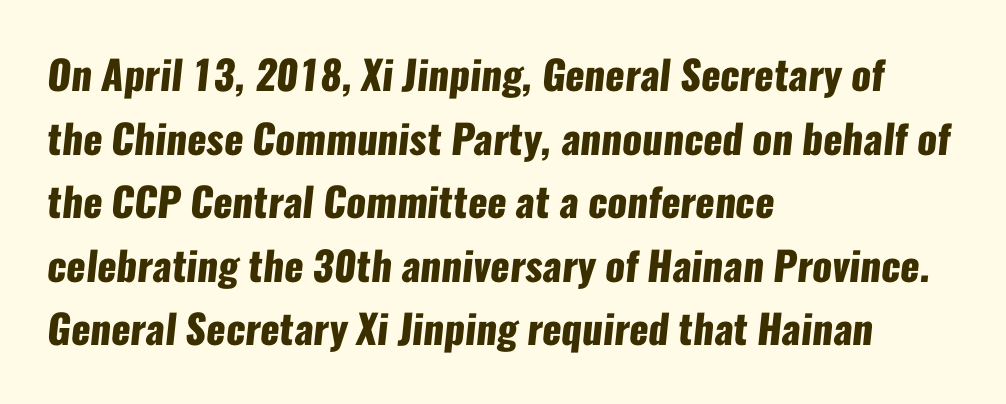
{"serif": "no", "bold": "yes", "weight": "heavy", "width": "condensed", "stroke_contrast": "low", "x_height": "medium", "monospaced": "no", "underline": "no", "align": "left", "line_spacing": "normal", "line_spacing_ratio": 1.59, "letter_spacing": "normal", "letter_spacing_em": 0.0, "glyph_px": 40}
